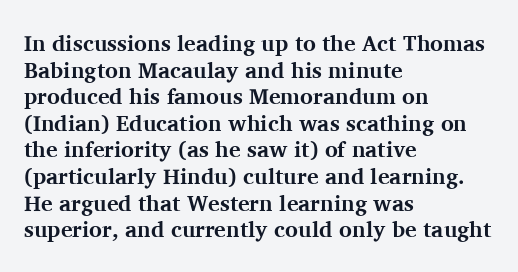
Which margin do the lines hug? The left one — the right edge is uneven. Weight check: bold — yes, fully. Tracking here is standard; glyphs follow each other at the usual distance. Unlike italic type, these characters show no tilt at all. Just letters on the line, the space beneath them empty.
